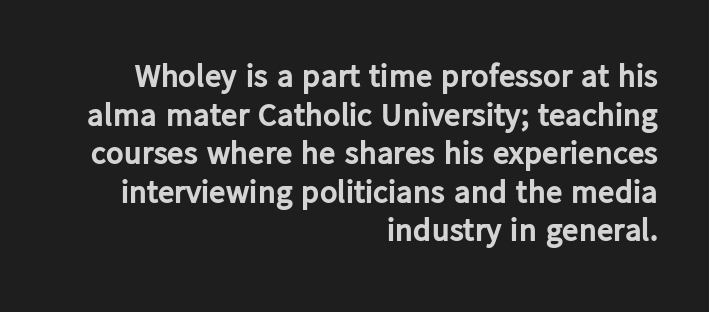
{"serif": "no", "italic": "no", "bold": "yes", "weight": "bold", "width": "normal", "stroke_contrast": "low", "x_height": "medium", "monospaced": "no", "underline": "no", "align": "right", "line_spacing_ratio": 1.17, "letter_spacing": "normal", "letter_spacing_em": 0.0, "glyph_px": 33}
